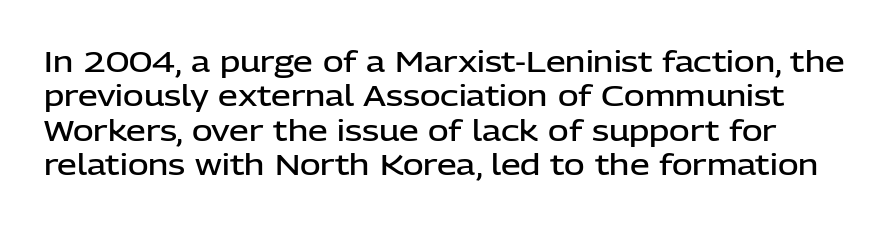
The image shows 28 px semibold sans-serif type, upright; set line spacing 1.23x, normal letter spacing, not underlined; low stroke contrast and a medium x-height.
